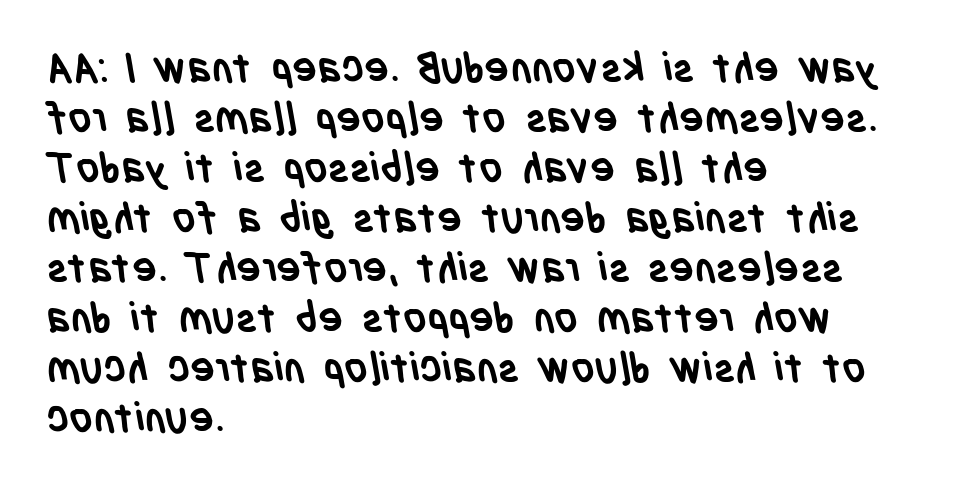
The image shows 41 px semibold, condensed sans-serif type; set left-aligned, line spacing 1.22x, normal letter spacing, not underlined; low stroke contrast and a large x-height.
